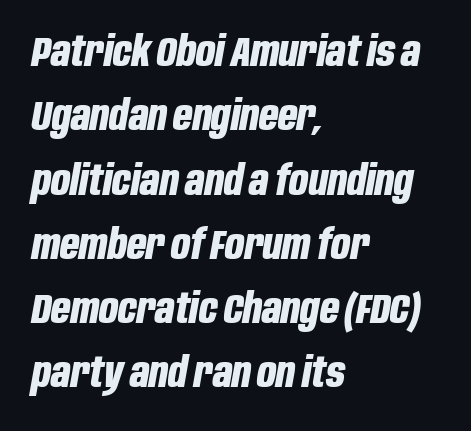
Teacher's note: observe the even left margin — that is flush-left alignment. Nothing unusual about the tracking: characters are spaced as the font intends. Does the leading feel generous? No, just average. Varying glyph widths throughout — classic text-font behaviour.
